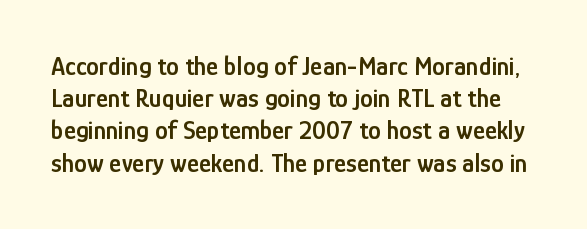
{"italic": "no", "bold": "semi", "underline": "no", "line_spacing_ratio": 1.24, "letter_spacing": "normal", "letter_spacing_em": 0.0, "glyph_px": 26}
